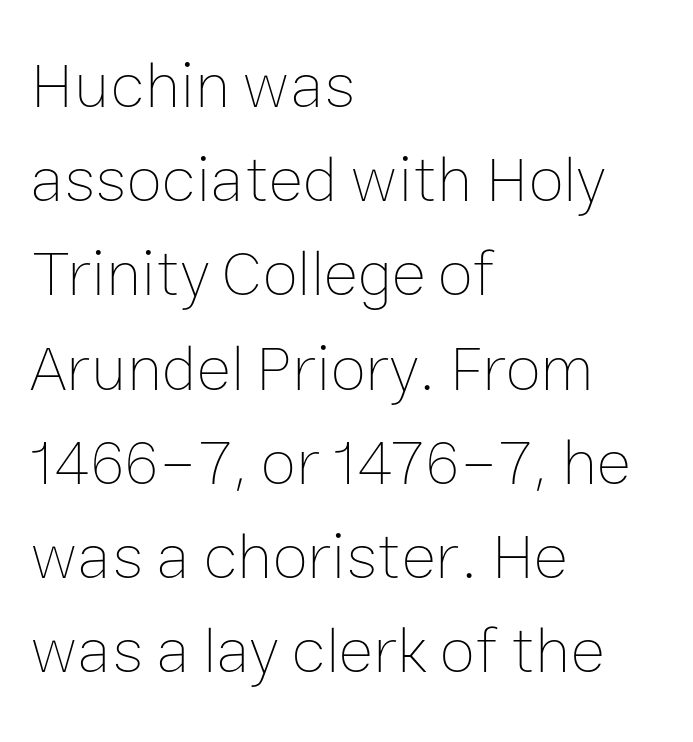
Leading: standard. Each row of text sits above clean, open space. Which margin do the lines hug? The left one — the right edge is uneven. The font's upright variant was chosen for this text. This rendering leaves character spacing at its baseline value. Stems here are at most as thick as an everyday book face.
